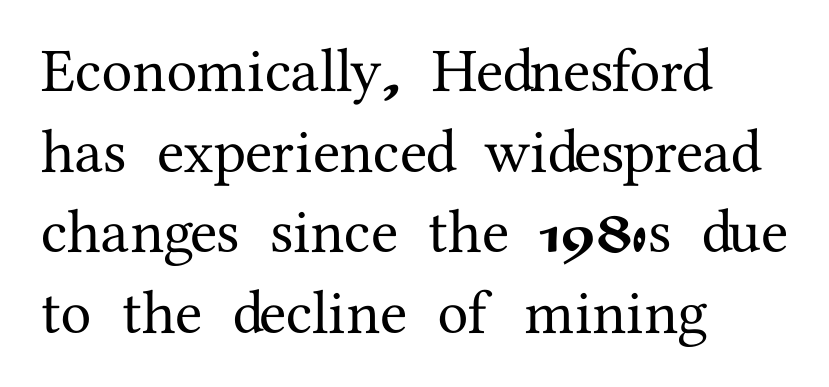
{"serif": "yes", "italic": "no", "width": "normal", "stroke_contrast": "medium", "x_height": "medium", "monospaced": "no", "underline": "no", "align": "left", "line_spacing": "normal", "line_spacing_ratio": 1.3, "letter_spacing": "normal", "letter_spacing_em": 0.0, "glyph_px": 62}
